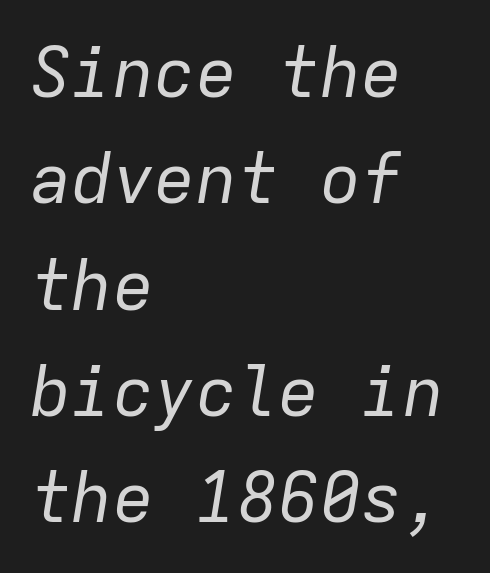
The image shows 69 px regular-weight type, italic (leaning right), monospaced; set left-aligned, normal line spacing (1.54x), normal letter spacing, not underlined; low stroke contrast and a medium x-height.
